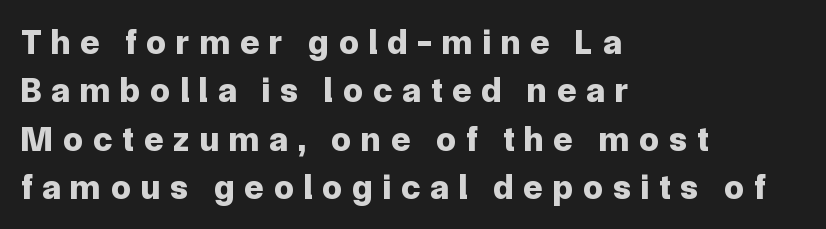
Q: Is the text bold? A: Yes.
Q: Is the text italic (slanted)? A: No, it is upright.
Q: Is the typeface a serif or a sans-serif typeface? A: Sans-serif.
Q: Is the text underlined? A: No.
Q: How is the paragraph aligned? A: Left-aligned.
Q: Is the spacing between letters normal or unusually wide? A: Unusually wide.
Q: Is the spacing between lines tight, normal or loose? A: Normal.
Q: Width (condensed, normal, or wide)? A: Normal.
Q: Stroke contrast? A: Low.
Q: x-height? A: Medium.
Q: Monospaced? A: No.
